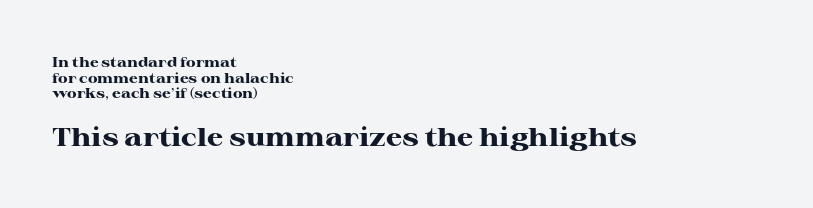
Q: Is the text bold? A: Yes.
Q: Is the text italic (slanted)? A: No, it is upright.
Q: Is the text underlined? A: No.
Q: How is the paragraph aligned? A: Left-aligned.
Q: Is the spacing between letters normal or unusually wide? A: Normal.
Q: Is the spacing between lines tight, normal or loose? A: Tight.
Q: Which block of text is set in a larger size, the first (top) or the second (bottom)? A: The second (bottom) one.
